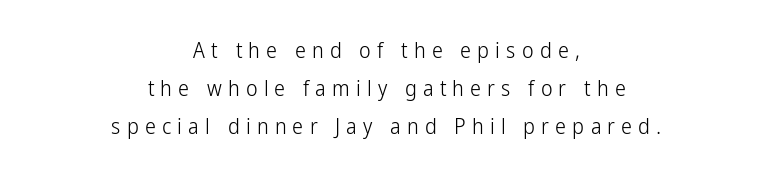
Q: Is the text bold? A: No.
Q: Is the text italic (slanted)? A: No, it is upright.
Q: Is the text underlined? A: No.
Q: How is the paragraph aligned? A: Centered.
Q: Is the spacing between letters normal or unusually wide? A: Unusually wide.
